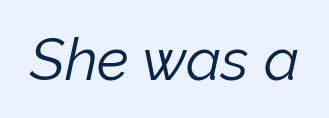
{"italic": "yes", "lean": "right", "slant_degrees": 12, "bold": "no", "weight": "light", "width": "normal", "stroke_contrast": "low", "x_height": "medium", "monospaced": "no", "underline": "no", "letter_spacing": "normal", "letter_spacing_em": 0.0, "glyph_px": 59}
